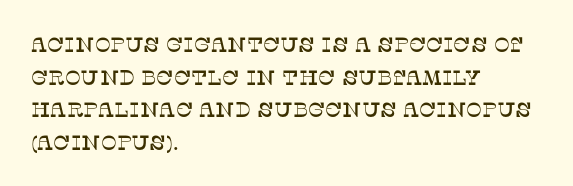
{"italic": "no", "underline": "no", "align": "left", "line_spacing": "normal", "line_spacing_ratio": 1.55, "letter_spacing": "normal", "letter_spacing_em": 0.0, "glyph_px": 21}
